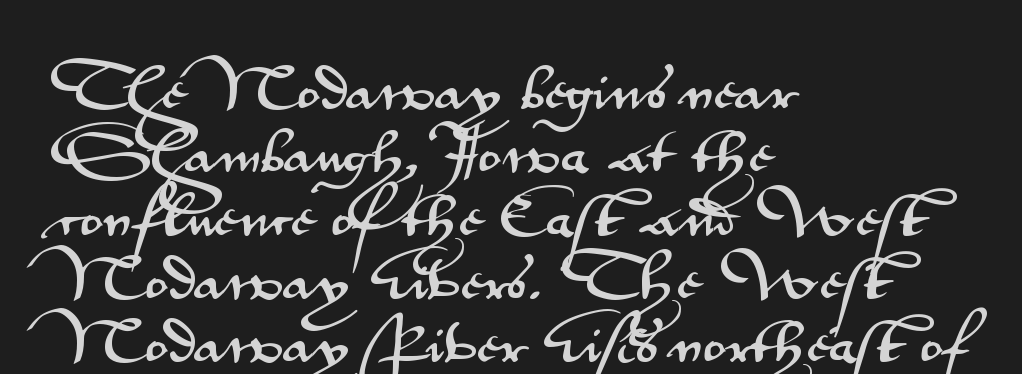
{"serif": "no", "width": "wide", "stroke_contrast": "medium", "x_height": "small", "monospaced": "no", "underline": "no", "align": "left", "line_spacing": "normal", "line_spacing_ratio": 1.32, "letter_spacing": "normal", "letter_spacing_em": 0.0, "glyph_px": 48}
